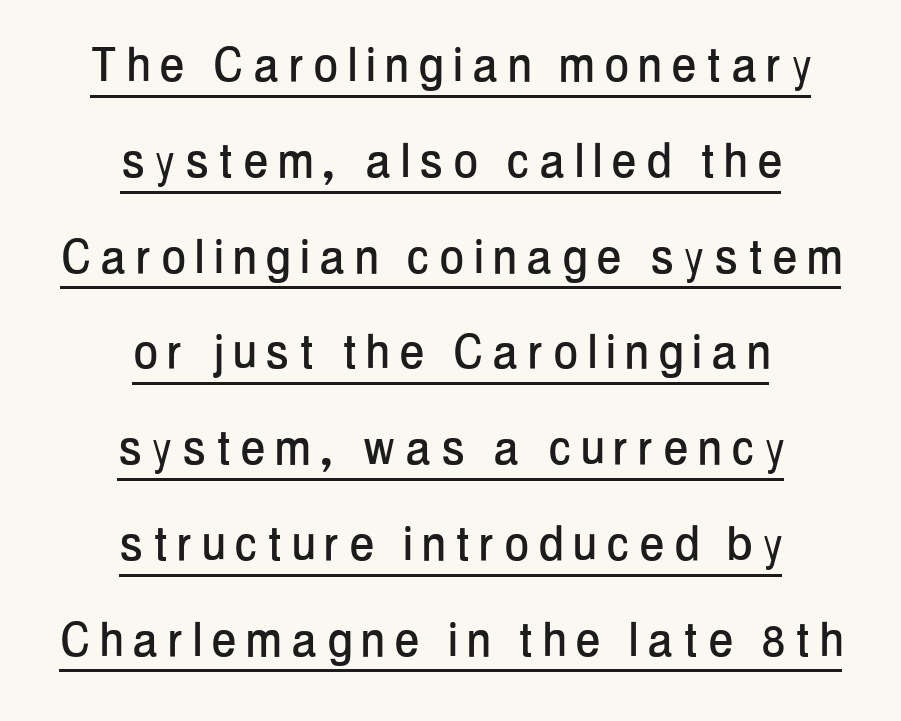
Think of a printed novel: that variable character pitch is what you see here. Posture: upright roman. Every word sits above its own underline. The line-height multiplier appears to be the usual default. The font family rendered here belongs to the sans-serif group. The text block is weighted toward neither margin, spreading evenly from the middle.
